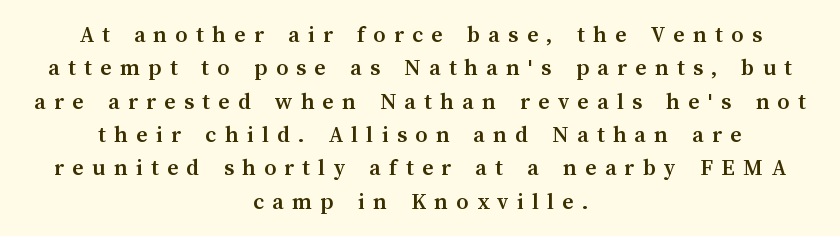
The image shows 24 px bold type, upright; set centered, normal line spacing (1.39x), unusually wide letter spacing (+0.35 em), not underlined.
